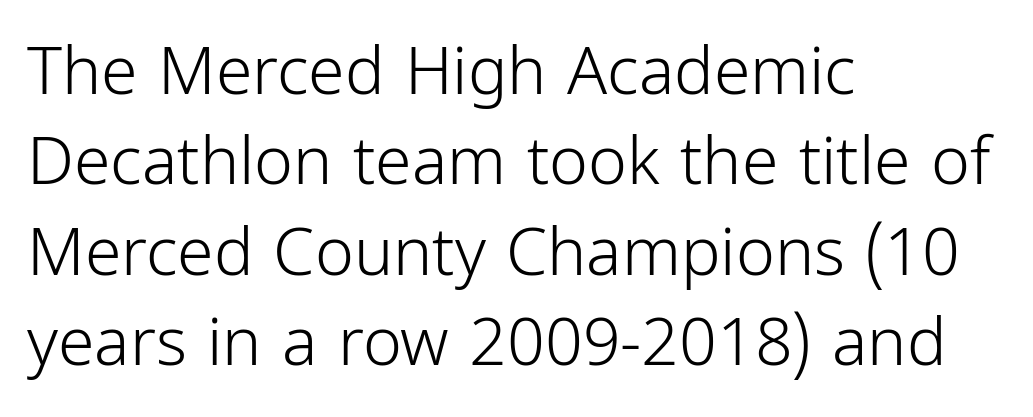
Q: Is the text bold? A: No.
Q: Is the text italic (slanted)? A: No, it is upright.
Q: Is the typeface a serif or a sans-serif typeface? A: Sans-serif.
Q: Is the text underlined? A: No.
Q: How is the paragraph aligned? A: Left-aligned.
Q: Is the spacing between letters normal or unusually wide? A: Normal.
Q: Is the spacing between lines tight, normal or loose? A: Normal.
Q: Width (condensed, normal, or wide)? A: Condensed.
Q: Stroke contrast? A: Low.
Q: x-height? A: Medium.
Q: Monospaced? A: No.
